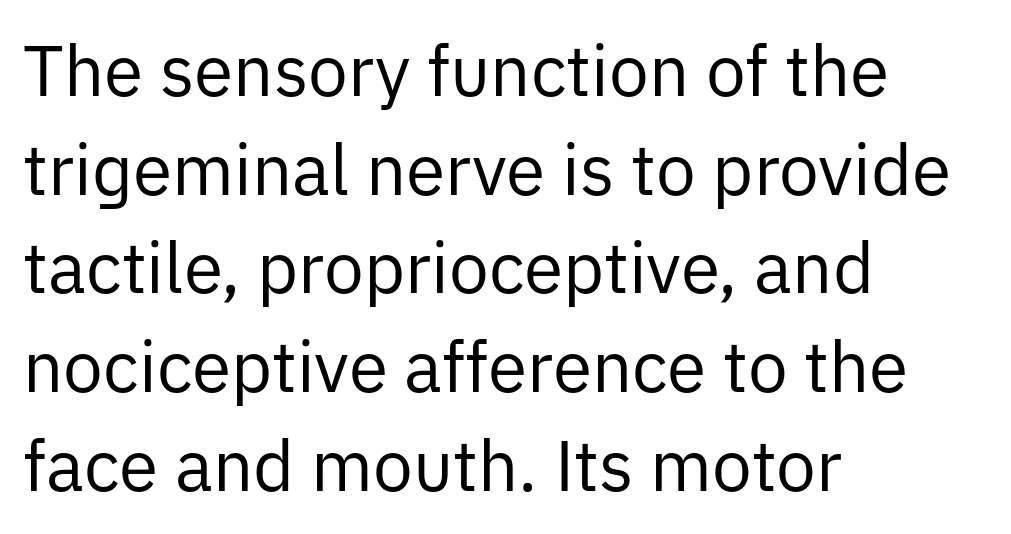
{"serif": "no", "italic": "no", "bold": "no", "weight": "regular", "width": "normal", "stroke_contrast": "low", "x_height": "medium", "monospaced": "no", "underline": "no", "align": "left", "line_spacing": "normal", "line_spacing_ratio": 1.39, "letter_spacing": "normal", "letter_spacing_em": 0.0, "glyph_px": 71}
